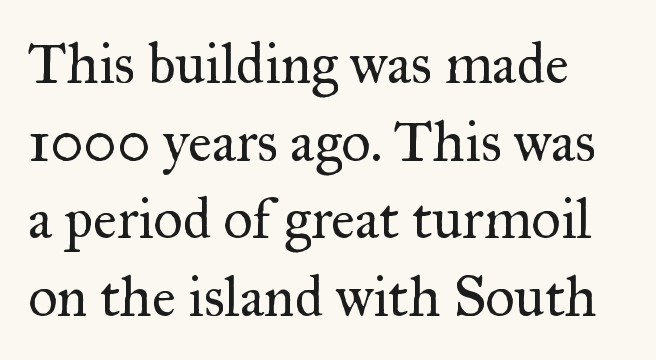
The image shows 57 px regular-weight serif type, upright; set normal line spacing (1.36x), normal letter spacing, not underlined; medium stroke contrast and a small x-height.
